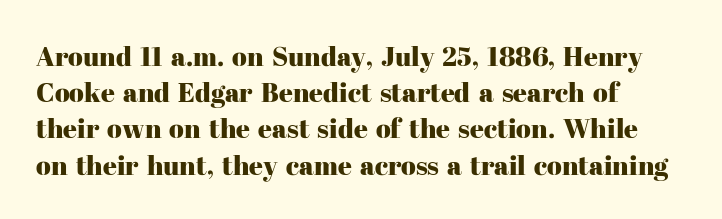
The image shows 27 px text type, upright; set left-aligned, normal line spacing (1.34x), normal letter spacing, not underlined.
